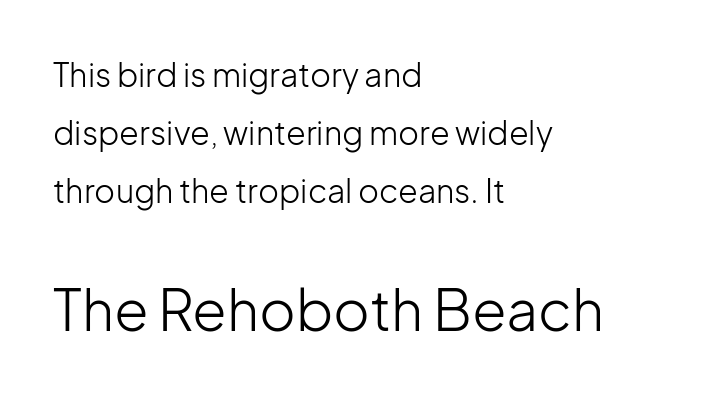
The passage is arranged the way most books set body copy — flush left. Compared with a typical body face, this is equally light or lighter still. Larger block? The one below; the one above is distinctly smaller. The characters display no serif detailing; their extremities are plain.
